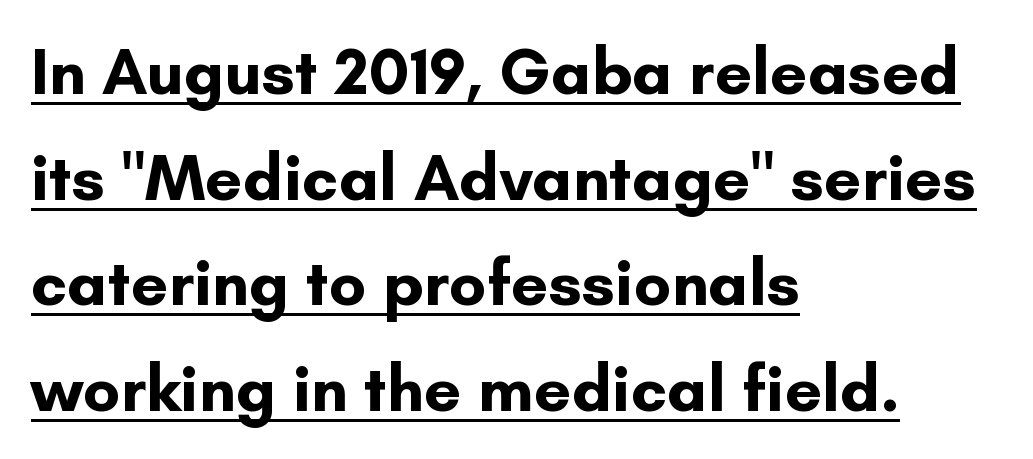
Q: Is the text bold? A: Yes.
Q: Is the text italic (slanted)? A: No, it is upright.
Q: Is the typeface a serif or a sans-serif typeface? A: Sans-serif.
Q: Is the text underlined? A: Yes.
Q: How is the paragraph aligned? A: Left-aligned.
Q: Is the spacing between letters normal or unusually wide? A: Normal.
Q: Is the spacing between lines tight, normal or loose? A: Normal.
Q: Width (condensed, normal, or wide)? A: Normal.
Q: Stroke contrast? A: Low.
Q: x-height? A: Small.
Q: Monospaced? A: No.
